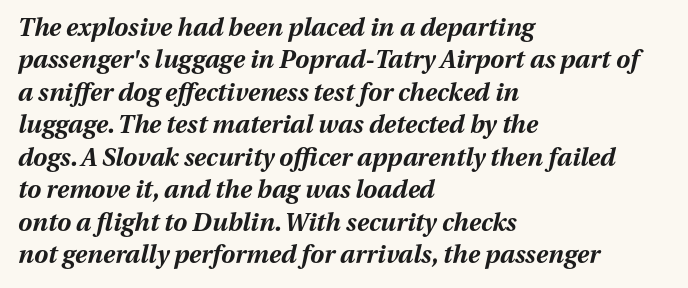
The image shows 25 px bold type, italic (leaning right); set left-aligned, normal line spacing (1.3x), normal letter spacing, not underlined.
